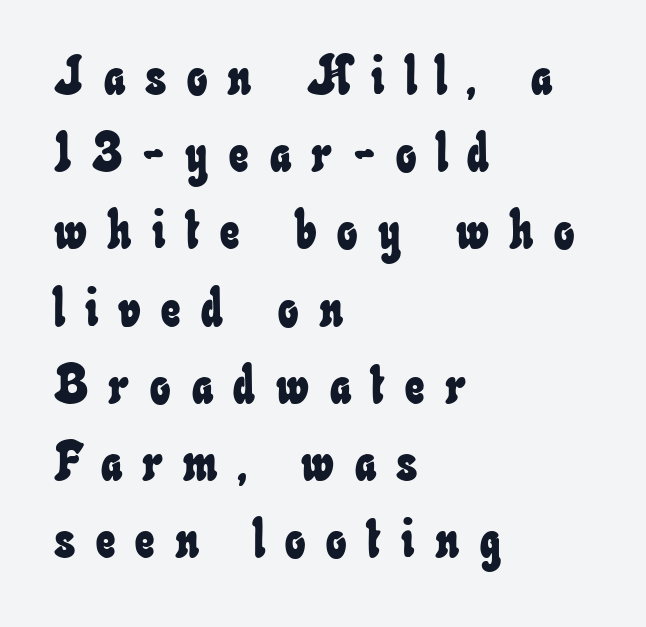
{"width": "condensed", "stroke_contrast": "low", "x_height": "small", "monospaced": "no", "underline": "no", "align": "left", "line_spacing": "normal", "line_spacing_ratio": 1.43, "letter_spacing": "wide", "letter_spacing_em": 0.38, "glyph_px": 54}
